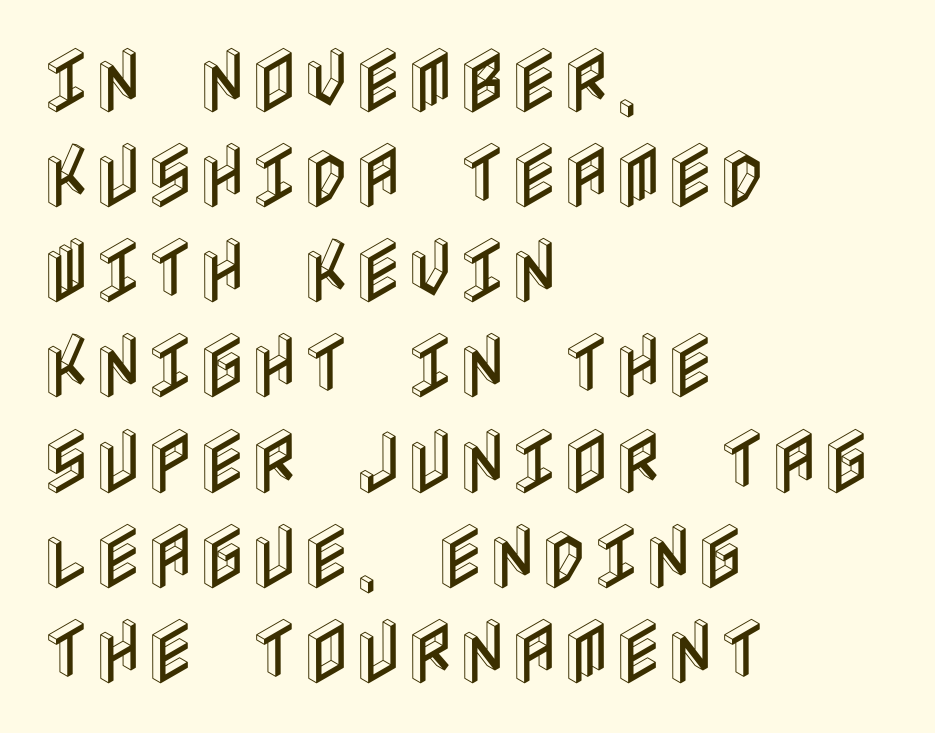
{"italic": "no", "width": "condensed", "x_height": "large", "underline": "no", "align": "left", "line_spacing": "normal", "line_spacing_ratio": 1.34, "letter_spacing": "normal", "letter_spacing_em": 0.0, "glyph_px": 71}
